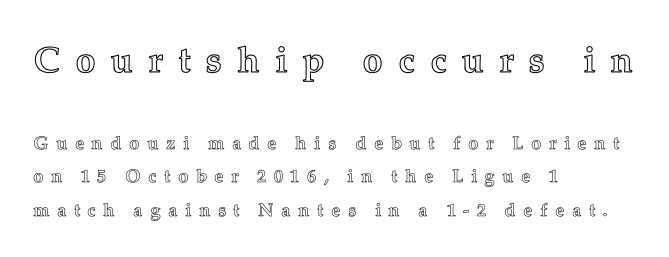
Q: Is the text italic (slanted)? A: No, it is upright.
Q: Is the text underlined? A: No.
Q: How is the paragraph aligned? A: Left-aligned.
Q: Is the spacing between letters normal or unusually wide? A: Unusually wide.
Q: Which block of text is set in a larger size, the first (top) or the second (bottom)? A: The first (top) one.
Q: Width (condensed, normal, or wide)? A: Normal.
Q: x-height? A: Medium.
Q: Monospaced? A: No.
